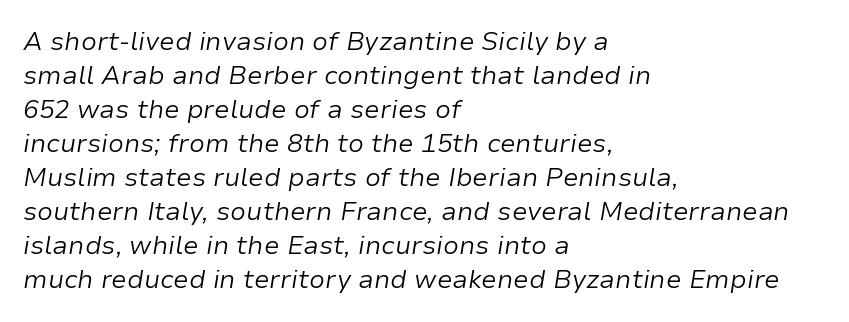
{"italic": "yes", "lean": "right", "slant_degrees": 9, "bold": "no", "underline": "no", "align": "left", "line_spacing": "normal", "line_spacing_ratio": 1.31, "letter_spacing": "normal", "letter_spacing_em": 0.0, "glyph_px": 26}
